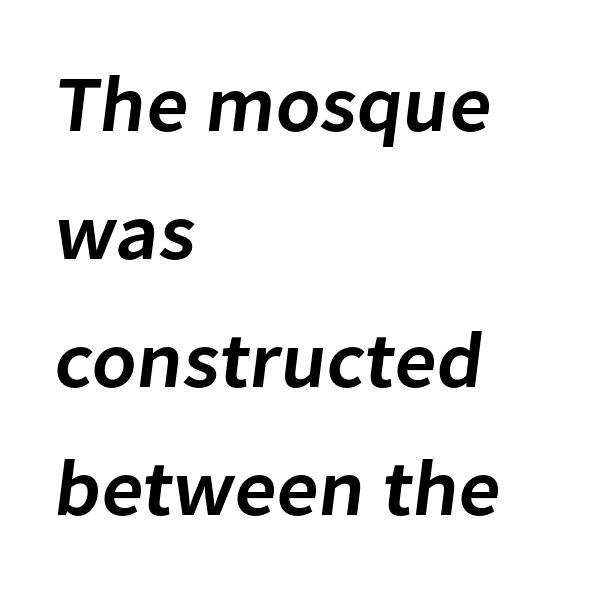
Type style note: lacks serifs. Casual observation: everything's shoved over to the left. Spacing verdict: proportional, widths tailored to each character. No word sits above an underline. Is there much room between lines? A standard amount, neither cramped nor airy.
